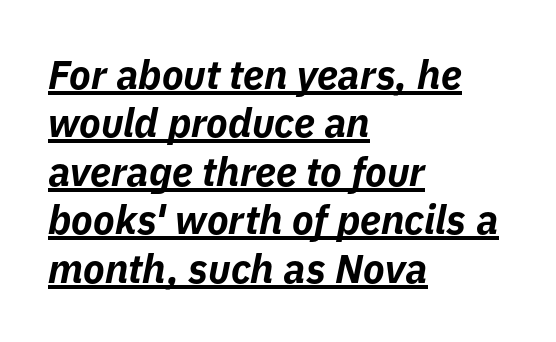
Between one letter and the next there's only the usual sliver of space. A continuous stroke trails under the words, as in a hyperlink. Alignment: flush left. The whole block is typeset with a tilt. Weight: bold.
